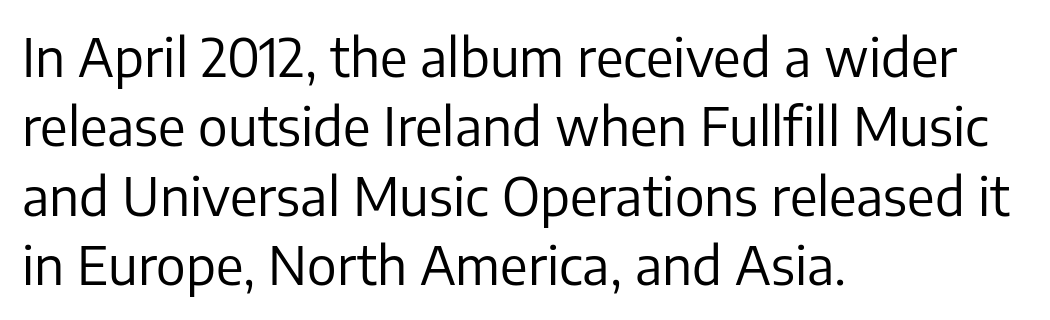
The specimen omits any rule beneath the text block's lines. Line starts are locked; line ends wander. These lines keep a tight, regular rhythm from letter to letter. The lines sit at an ordinary, default distance from one another.
